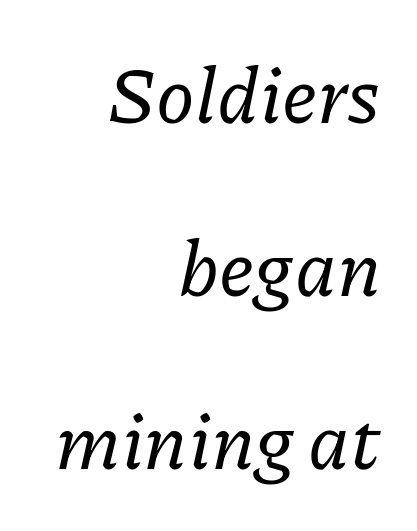
Q: Is the text italic (slanted)? A: Yes, it leans right by about 11 degrees.
Q: Is the typeface a serif or a sans-serif typeface? A: Serif.
Q: Is the text underlined? A: No.
Q: How is the paragraph aligned? A: Right-aligned.
Q: Is the spacing between letters normal or unusually wide? A: Normal.
Q: Is the spacing between lines tight, normal or loose? A: Loose.
Q: Width (condensed, normal, or wide)? A: Normal.
Q: Stroke contrast? A: Low.
Q: x-height? A: Medium.
Q: Monospaced? A: No.
